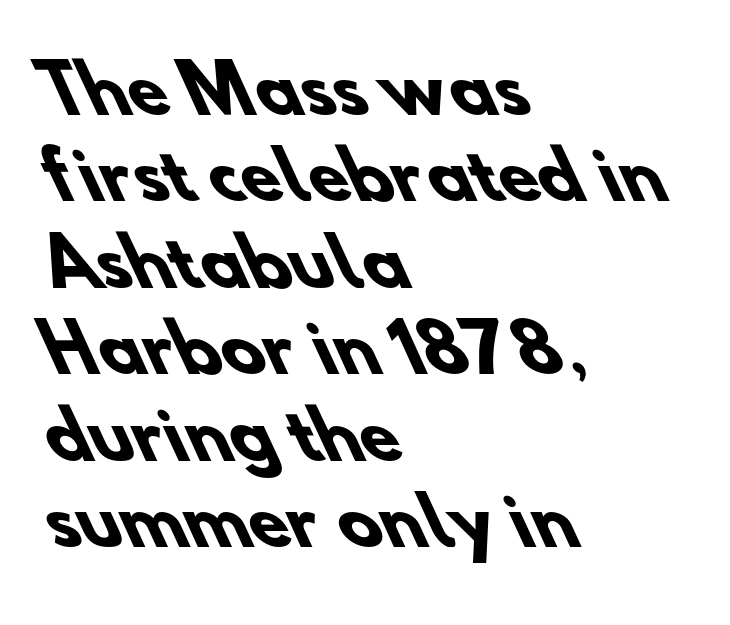
Typographic density is high because the face is bold. This rendering employs a face without finishing strokes, i.e., a sans-serif. Note the varied advance widths — an 'i' is clearly narrower than an 'm'. Check under the words: just untouched page.
